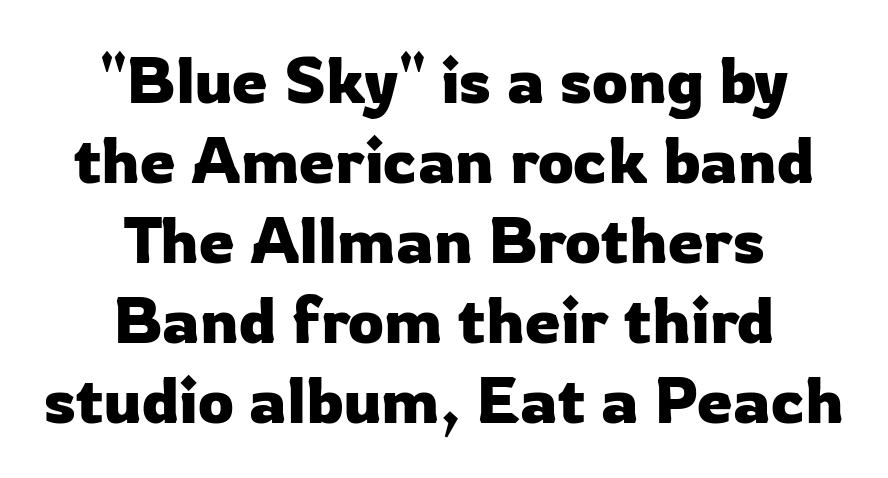
{"serif": "no", "italic": "no", "width": "normal", "stroke_contrast": "low", "x_height": "medium", "monospaced": "no", "underline": "no", "align": "center", "line_spacing": "normal", "line_spacing_ratio": 1.25, "letter_spacing": "normal", "letter_spacing_em": 0.0, "glyph_px": 64}
